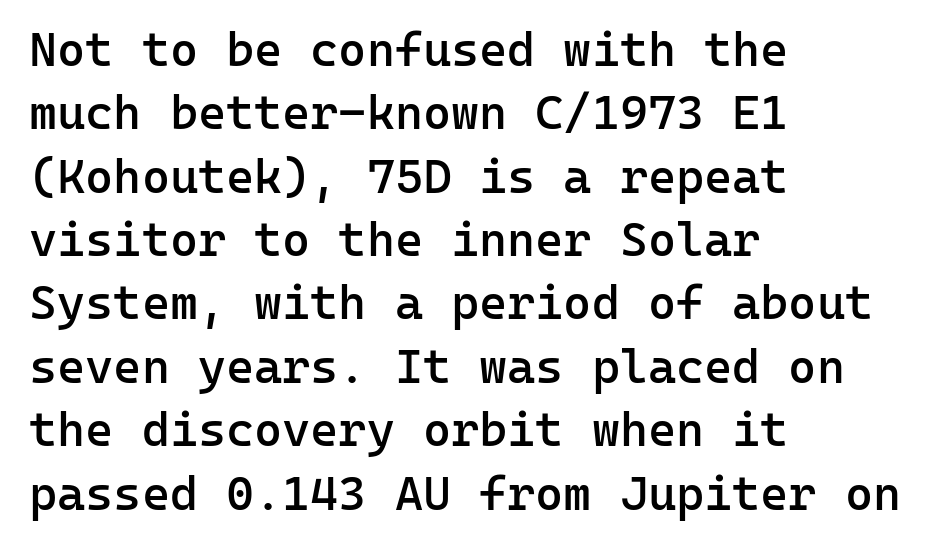
{"serif": "no", "italic": "no", "bold": "semi", "weight": "semibold", "width": "normal", "stroke_contrast": "low", "x_height": "medium", "monospaced": "yes", "underline": "no", "align": "left", "line_spacing": "normal", "line_spacing_ratio": 1.32, "letter_spacing": "normal", "letter_spacing_em": 0.0, "glyph_px": 48}
